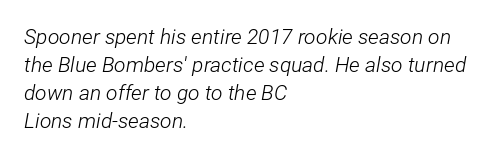
On a weight scale, this lands at 450 or below. The words here are not underlined. Line spacing here is normal. Slanted lettering throughout. In terms of letterspacing, this is plain default setting.
